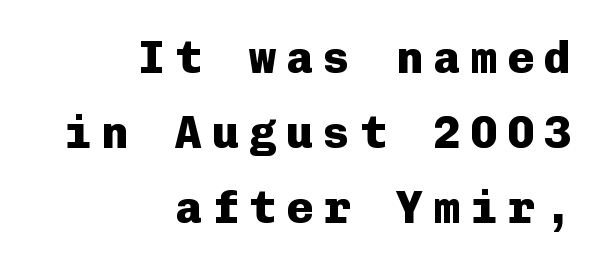
The image shows 45 px heavy sans-serif type, upright, monospaced; set right-aligned, normal line spacing (1.67x), unusually wide letter spacing (+0.22 em), not underlined; low stroke contrast and a medium x-height.
